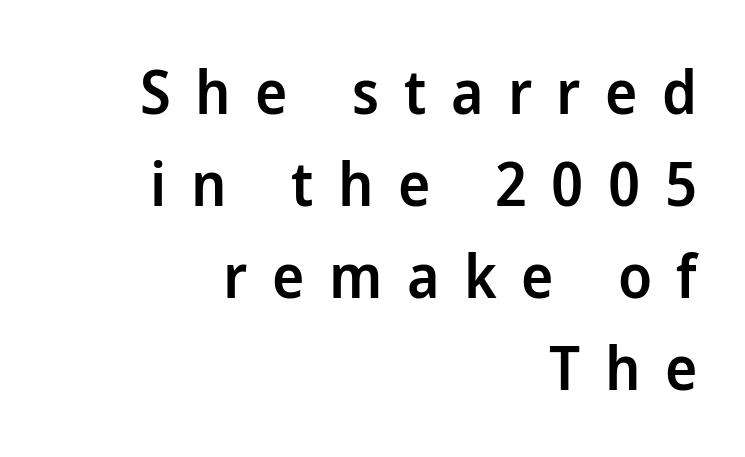
Q: Is the text bold? A: Semi-bold.
Q: Is the text italic (slanted)? A: No, it is upright.
Q: Is the typeface a serif or a sans-serif typeface? A: Sans-serif.
Q: Is the text underlined? A: No.
Q: How is the paragraph aligned? A: Right-aligned.
Q: Is the spacing between letters normal or unusually wide? A: Unusually wide.
Q: Is the spacing between lines tight, normal or loose? A: Normal.
Q: Width (condensed, normal, or wide)? A: Normal.
Q: Stroke contrast? A: Low.
Q: x-height? A: Medium.
Q: Monospaced? A: No.
